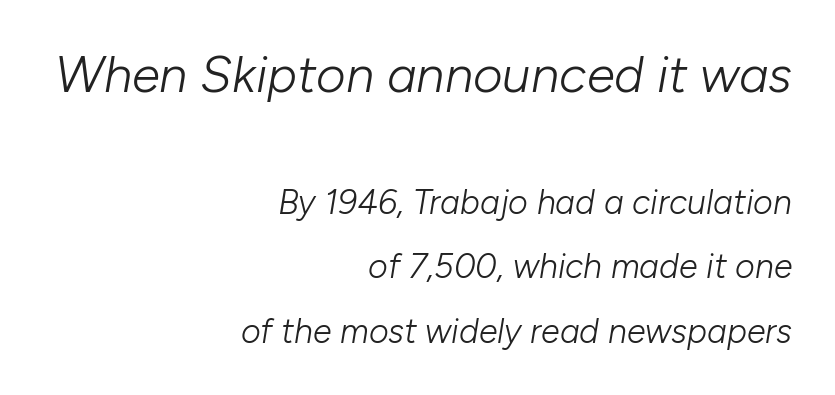
The image shows 51 px light type, italic (leaning right); set right-aligned, loose line spacing (1.9x), normal letter spacing, not underlined; the first (top) block is 1.5x larger; low stroke contrast and a medium x-height.
